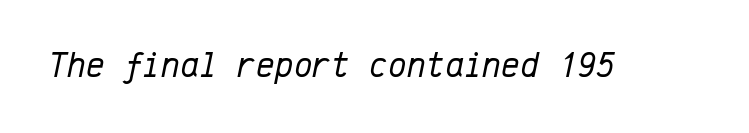
{"italic": "yes", "lean": "right", "slant_degrees": 12, "bold": "no", "weight": "regular", "width": "normal", "stroke_contrast": "low", "x_height": "medium", "monospaced": "yes", "underline": "no", "letter_spacing": "normal", "letter_spacing_em": 0.0, "glyph_px": 36}
